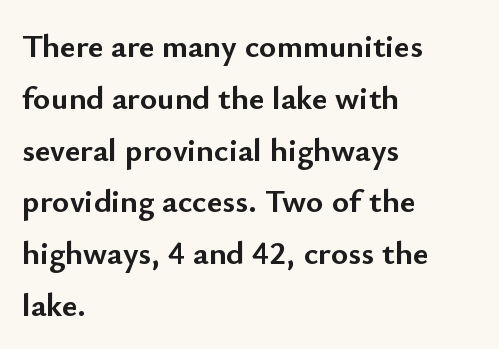
This sample keeps an unexceptional amount of space between lines. Strokes here are thick enough to call this a true bold. The line texture is even and compact thanks to regular tracking. Proportional: the letters do not fall into vertical columns. Font category for this specimen: sans-serif.
